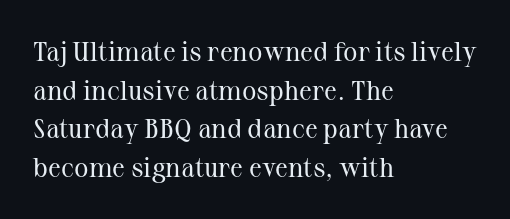
The image shows 27 px text type, upright; set left-aligned, normal line spacing (1.43x), normal letter spacing, not underlined.
